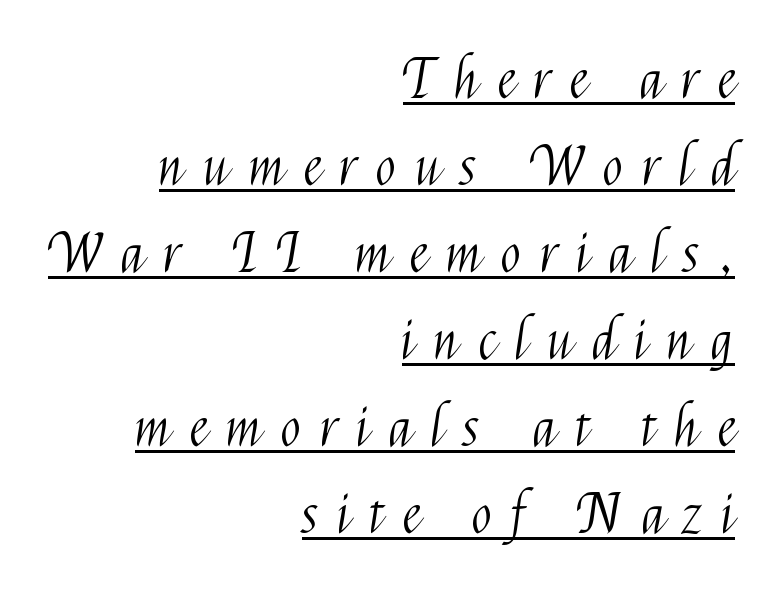
Q: Is the text bold? A: No.
Q: Is the text italic (slanted)? A: Yes.
Q: Is the typeface a serif or a sans-serif typeface? A: Sans-serif.
Q: Is the text underlined? A: Yes.
Q: How is the paragraph aligned? A: Right-aligned.
Q: Is the spacing between letters normal or unusually wide? A: Unusually wide.
Q: Is the spacing between lines tight, normal or loose? A: Normal.
Q: Width (condensed, normal, or wide)? A: Condensed.
Q: Stroke contrast? A: Medium.
Q: x-height? A: Medium.
Q: Monospaced? A: No.
